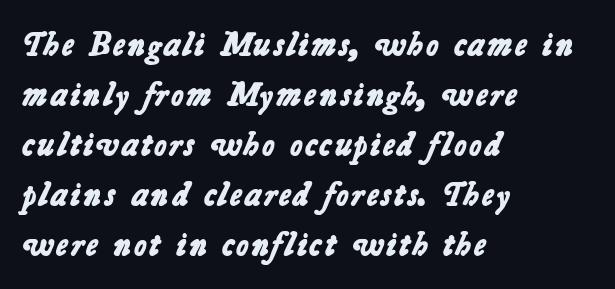
Q: Is the text bold? A: Yes.
Q: Is the typeface a serif or a sans-serif typeface? A: Sans-serif.
Q: Is the text underlined? A: No.
Q: How is the paragraph aligned? A: Left-aligned.
Q: Is the spacing between letters normal or unusually wide? A: Normal.
Q: Is the spacing between lines tight, normal or loose? A: Normal.
Q: Width (condensed, normal, or wide)? A: Normal.
Q: Stroke contrast? A: Low.
Q: x-height? A: Medium.
Q: Monospaced? A: No.
